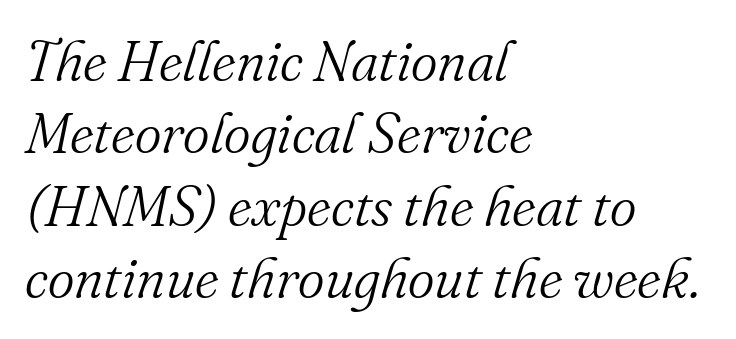
Q: Is the text bold? A: No.
Q: Is the text italic (slanted)? A: Yes, it leans right by about 16 degrees.
Q: Is the typeface a serif or a sans-serif typeface? A: Serif.
Q: Is the text underlined? A: No.
Q: How is the paragraph aligned? A: Left-aligned.
Q: Is the spacing between letters normal or unusually wide? A: Normal.
Q: Is the spacing between lines tight, normal or loose? A: Normal.
Q: Width (condensed, normal, or wide)? A: Normal.
Q: Stroke contrast? A: Medium.
Q: x-height? A: Small.
Q: Monospaced? A: No.
